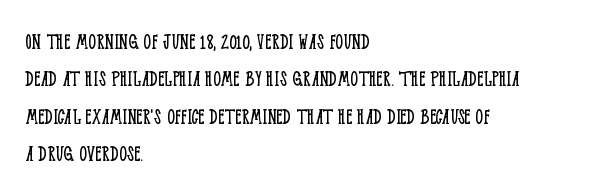
The image shows 24 px text type, upright; set left-aligned, normal line spacing (1.56x), normal letter spacing, not underlined.
